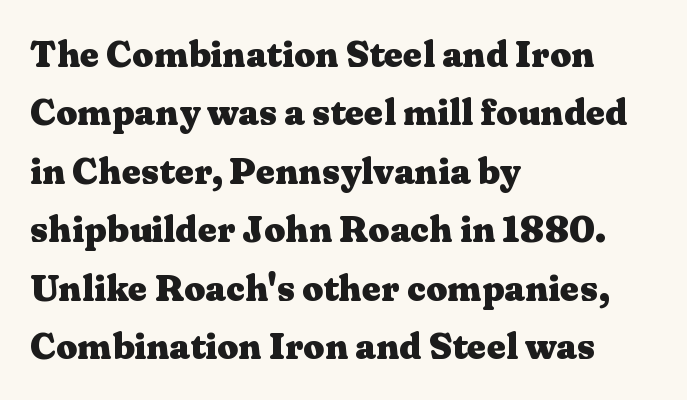
{"serif": "yes", "italic": "no", "bold": "yes", "weight": "heavy", "width": "wide", "stroke_contrast": "medium", "x_height": "medium", "monospaced": "no", "underline": "no", "align": "left", "line_spacing": "normal", "line_spacing_ratio": 1.58, "letter_spacing": "normal", "letter_spacing_em": 0.0, "glyph_px": 37}
